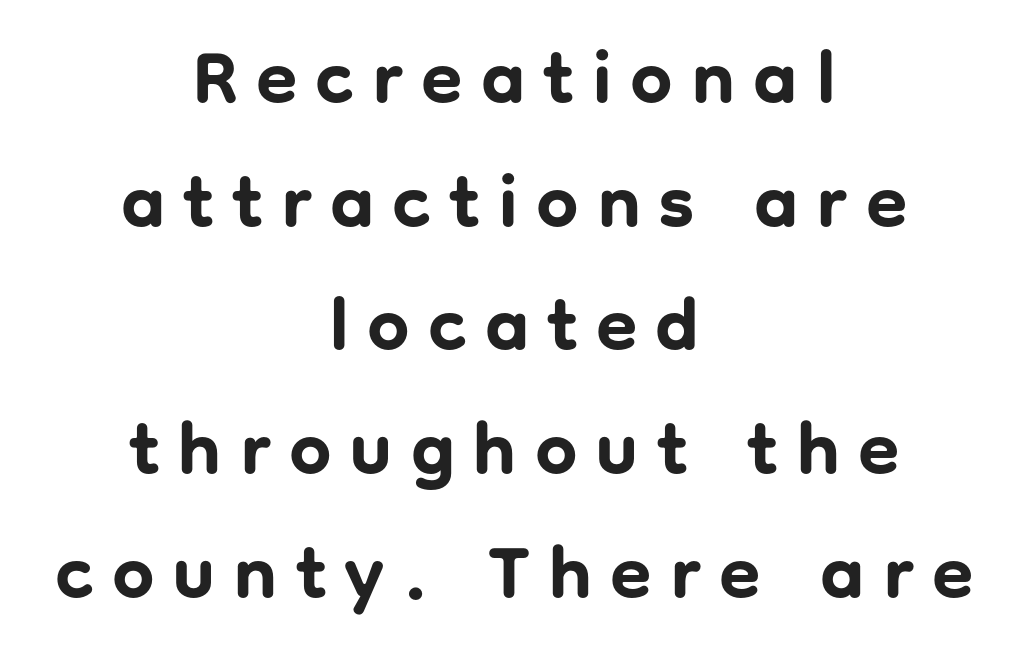
The image shows 75 px bold sans-serif type, upright; set centered, normal line spacing (1.65x), unusually wide letter spacing (+0.24 em), not underlined; low stroke contrast and a medium x-height.
